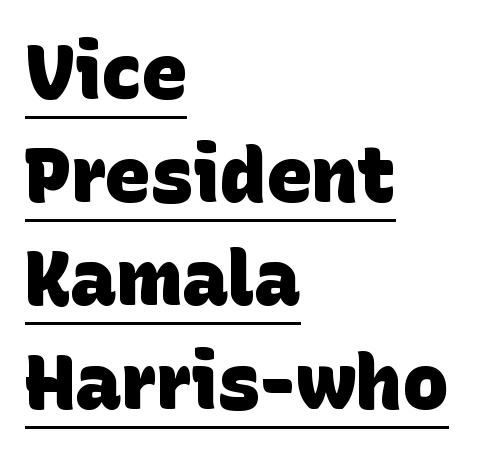
Which margin do the lines hug? The left one — the right edge is uneven. The face used here appears with an underline applied. A dark, heavy texture on the line: the type is bold. Character widths vary here, with narrow letters taking less room than wide ones.
